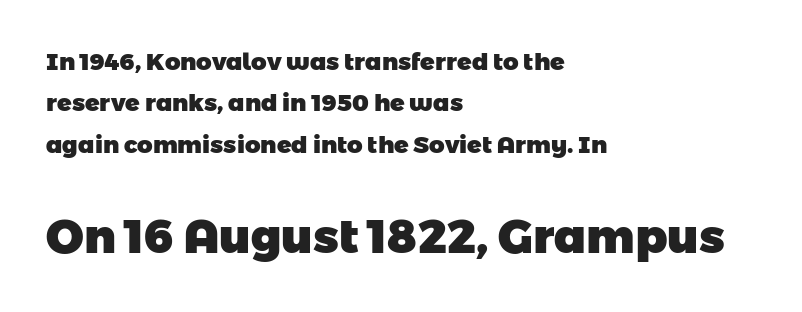
Whoever set this made the second block the dominant, larger element. Each row of text sits above clean, open space. The letterforms sit shoulder to shoulder at normal distance. Pretty heavy lettering here — definitely bold.
